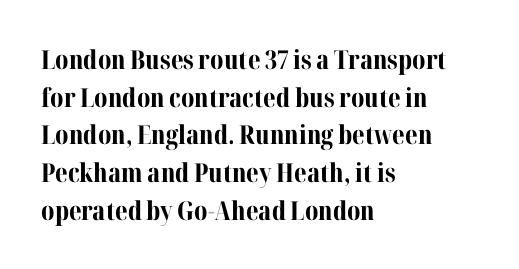
The image shows 26 px bold type, upright; set left-aligned, normal line spacing (1.45x), normal letter spacing, not underlined.
